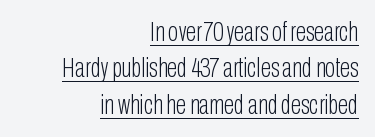
The image shows 27 px text type, upright; set right-aligned, normal line spacing (1.35x), normal letter spacing, underlined.
